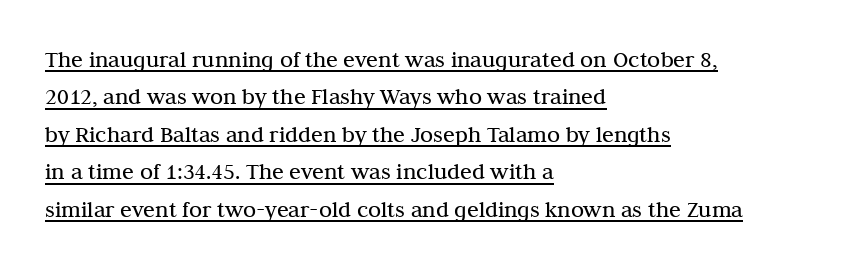
{"italic": "no", "bold": "no", "underline": "yes", "align": "left", "line_spacing": "normal", "line_spacing_ratio": 1.56, "letter_spacing": "normal", "letter_spacing_em": 0.0, "glyph_px": 24}
